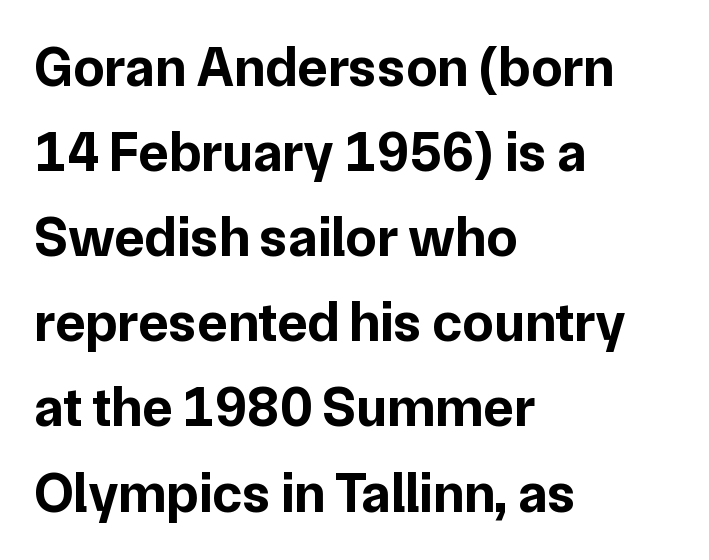
The image shows 56 px bold sans-serif type, upright; set left-aligned, normal line spacing (1.52x), normal letter spacing, not underlined; low stroke contrast and a medium x-height.
